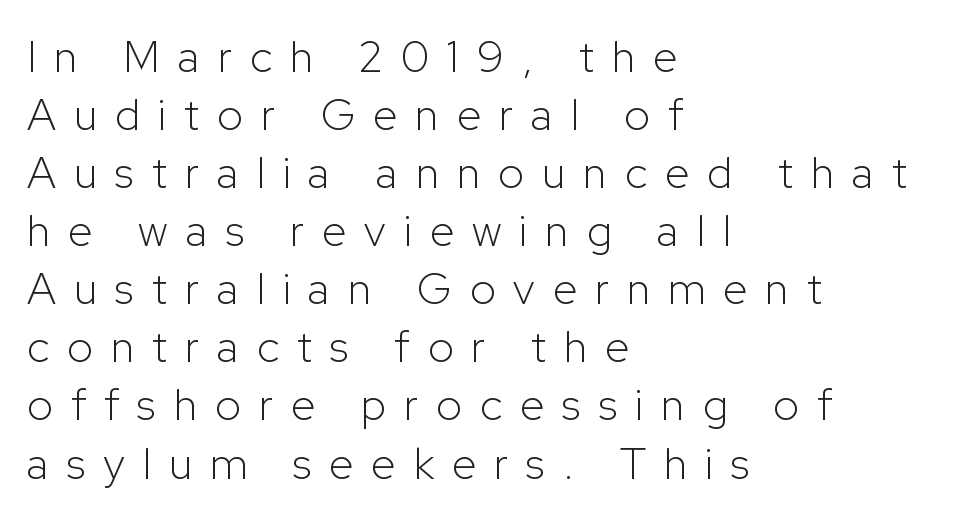
The image shows 44 px light sans-serif type, upright; set left-aligned, normal line spacing (1.32x), unusually wide letter spacing (+0.41 em), not underlined; low stroke contrast and a medium x-height.
